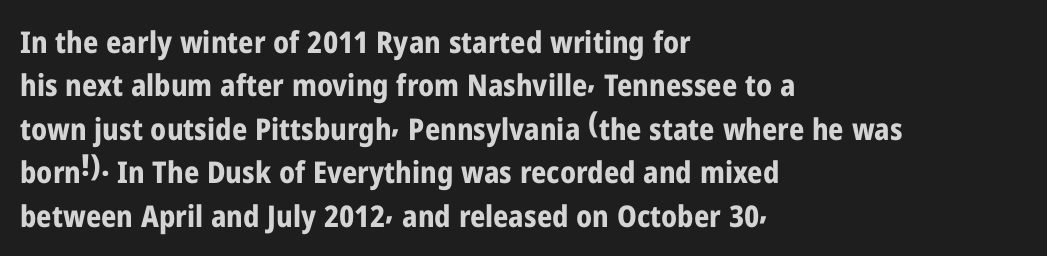
The image shows 30 px bold, condensed sans-serif type, upright; set left-aligned, normal line spacing (1.45x), normal letter spacing, not underlined; low stroke contrast and a medium x-height.
